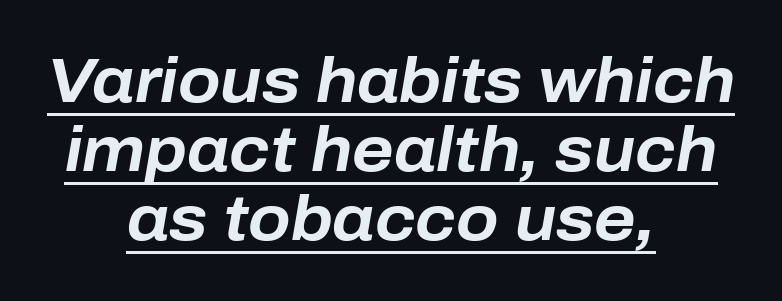
Strong, thick strokes mark this as bold type. Baseline-to-baseline distance is barely more than the letter height. The passage shown has conventional tracking throughout. Casual observation: everything's sitting right in the middle. Style check: oblique. Think of a printed novel: that variable character pitch is what you see here.
